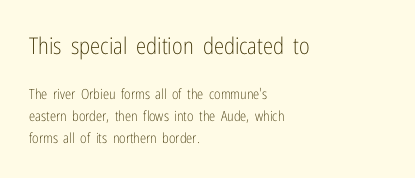
Q: Is the text bold? A: No.
Q: Is the text italic (slanted)? A: No, it is upright.
Q: Is the text underlined? A: No.
Q: How is the paragraph aligned? A: Left-aligned.
Q: Is the spacing between letters normal or unusually wide? A: Normal.
Q: Is the spacing between lines tight, normal or loose? A: Normal.
Q: Which block of text is set in a larger size, the first (top) or the second (bottom)? A: The first (top) one.
